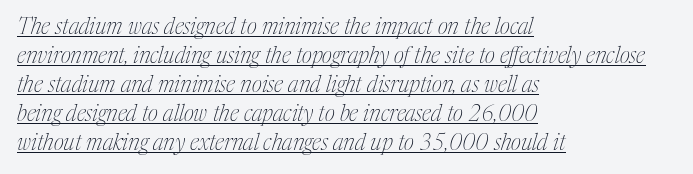
Vertically, the passage feels balanced, rows spaced as you'd expect. Every row of glyphs begins at an identical x-position on the left. Nothing heavy about these letters — not bold at all. If you drew a line through each stem, it would be angled.
